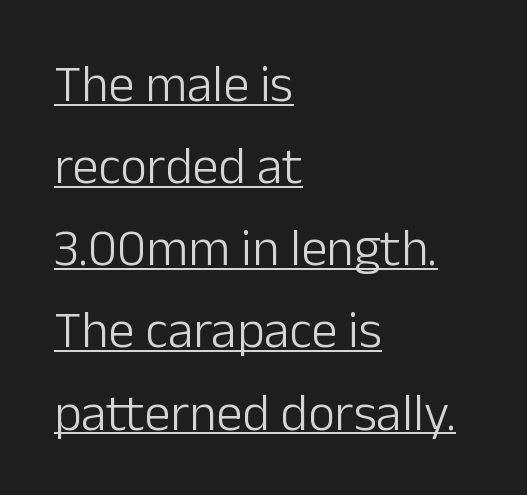
{"serif": "no", "italic": "no", "bold": "no", "weight": "light", "width": "normal", "stroke_contrast": "low", "x_height": "medium", "monospaced": "no", "underline": "yes", "align": "left", "line_spacing": "normal", "line_spacing_ratio": 1.58, "letter_spacing": "normal", "letter_spacing_em": 0.0, "glyph_px": 52}
